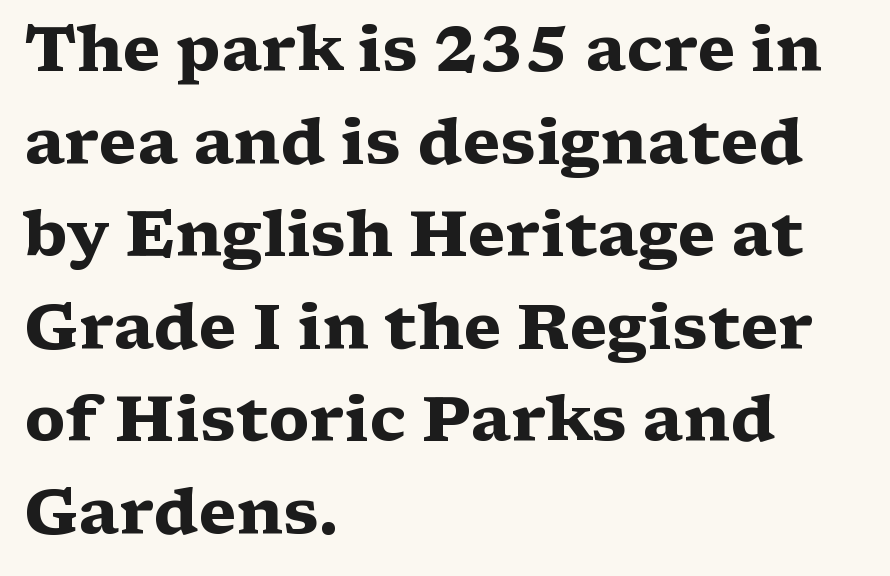
Q: Is the text bold? A: Yes.
Q: Is the text italic (slanted)? A: No, it is upright.
Q: Is the typeface a serif or a sans-serif typeface? A: Serif.
Q: Is the text underlined? A: No.
Q: How is the paragraph aligned? A: Left-aligned.
Q: Is the spacing between letters normal or unusually wide? A: Normal.
Q: Is the spacing between lines tight, normal or loose? A: Normal.
Q: Width (condensed, normal, or wide)? A: Wide.
Q: Stroke contrast? A: Medium.
Q: x-height? A: Medium.
Q: Monospaced? A: No.
